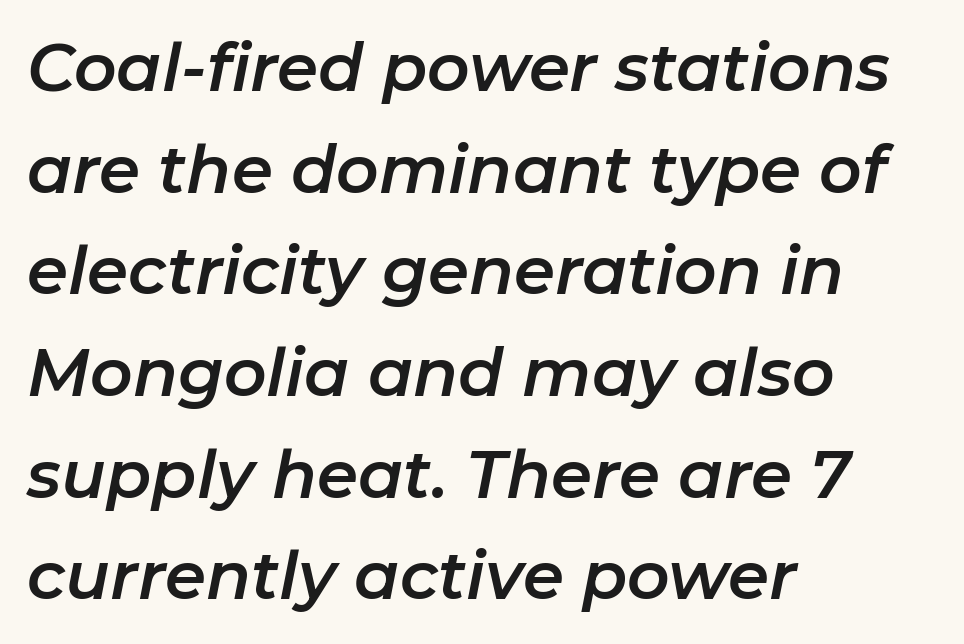
Q: Is the text italic (slanted)? A: Yes, it leans right by about 11 degrees.
Q: Is the text underlined? A: No.
Q: How is the paragraph aligned? A: Left-aligned.
Q: Is the spacing between letters normal or unusually wide? A: Normal.
Q: Is the spacing between lines tight, normal or loose? A: Normal.
Q: Width (condensed, normal, or wide)? A: Normal.
Q: Stroke contrast? A: Low.
Q: x-height? A: Medium.
Q: Monospaced? A: No.
